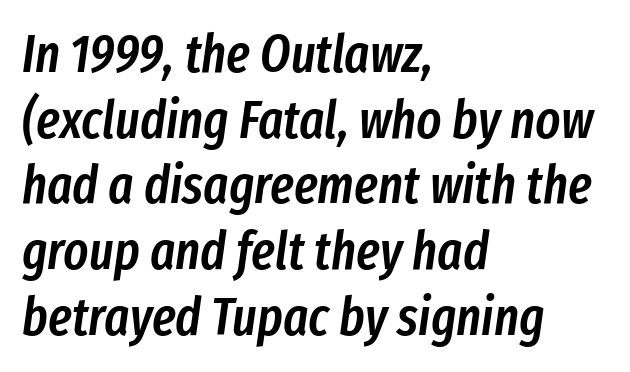
The image shows 53 px semibold, condensed type, italic (leaning right); set left-aligned, line spacing 1.24x, normal letter spacing, not underlined; low stroke contrast and a medium x-height.
